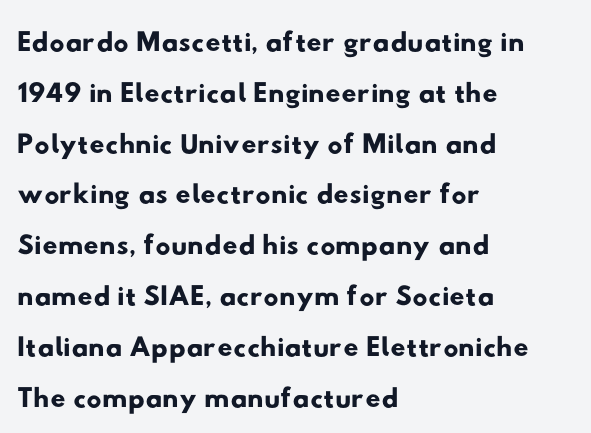
Q: Is the typeface a serif or a sans-serif typeface? A: Sans-serif.
Q: Is the text underlined? A: No.
Q: How is the paragraph aligned? A: Left-aligned.
Q: Is the spacing between letters normal or unusually wide? A: Normal.
Q: Width (condensed, normal, or wide)? A: Wide.
Q: Stroke contrast? A: Low.
Q: x-height? A: Small.
Q: Monospaced? A: No.
